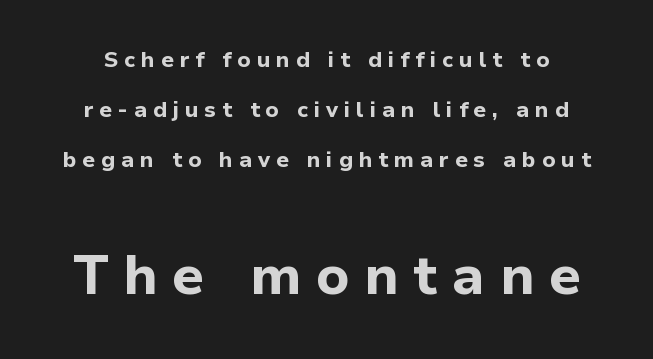
Look at the tracking — it's clearly loosened, letters drifting apart. The letters stand upright; this is a roman face. The rendering uses natural spacing where letterforms have individual widths. Caption: bold face, heavy strokes. Character size in the trailing block exceeds that of the leading block. Glance below the letters and you will spot only blank space.
